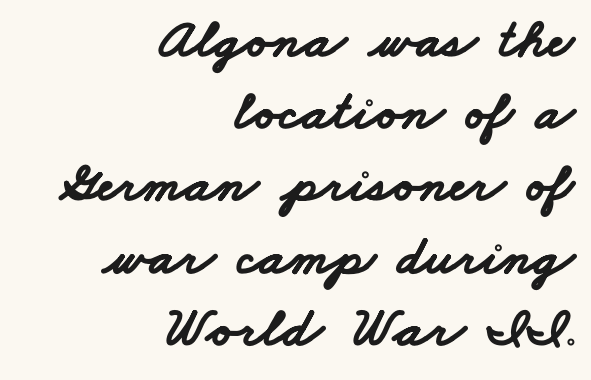
Proportional: the letters do not fall into vertical columns. Letterform terminals end flat and unadorned throughout the passage. A normal amount of white space separates one row of letters from the next. The foot of each line stays bare and open. Students, note that the glyphs here touch the page at normal intervals.
